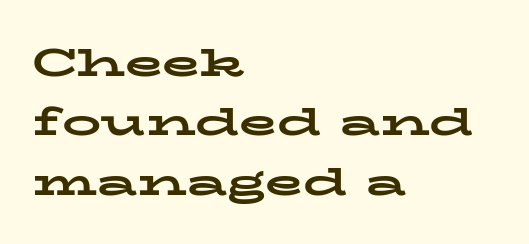
{"serif": "yes", "italic": "no", "bold": "yes", "weight": "bold", "width": "wide", "stroke_contrast": "low", "x_height": "medium", "monospaced": "no", "underline": "no", "align": "left", "line_spacing": "normal", "line_spacing_ratio": 1.52, "letter_spacing": "normal", "letter_spacing_em": 0.0, "glyph_px": 39}
